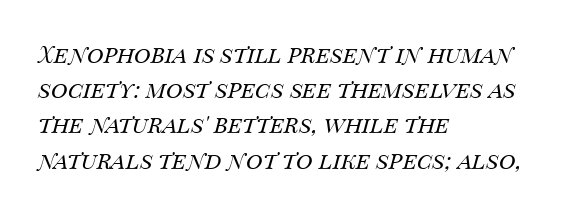
{"italic": "yes", "lean": "right", "slant_degrees": 14, "bold": "no", "underline": "no", "align": "left", "line_spacing": "normal", "line_spacing_ratio": 1.53, "letter_spacing": "normal", "letter_spacing_em": 0.0, "glyph_px": 23}
